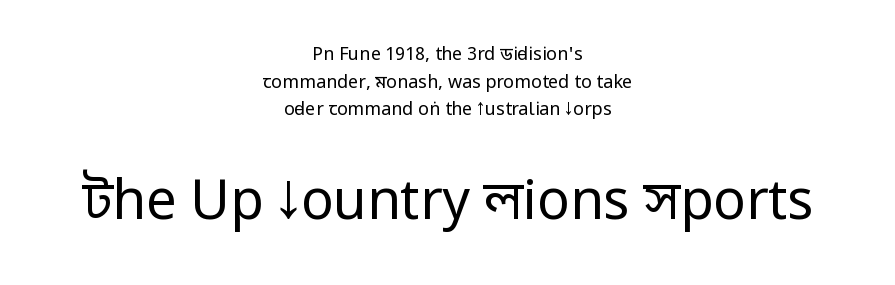
The image shows 54 px regular-weight, condensed sans-serif type, upright; set centered, normal line spacing (1.53x), normal letter spacing, not underlined; the second (bottom) block is 3.0x larger; low stroke contrast and a large x-height.
